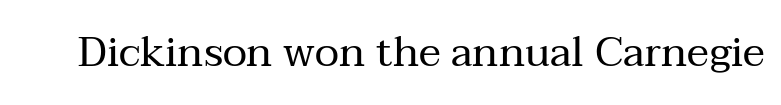
{"serif": "yes", "italic": "no", "bold": "no", "weight": "regular", "width": "normal", "stroke_contrast": "medium", "x_height": "medium", "monospaced": "no", "underline": "no", "letter_spacing": "normal", "letter_spacing_em": 0.0, "glyph_px": 42}
